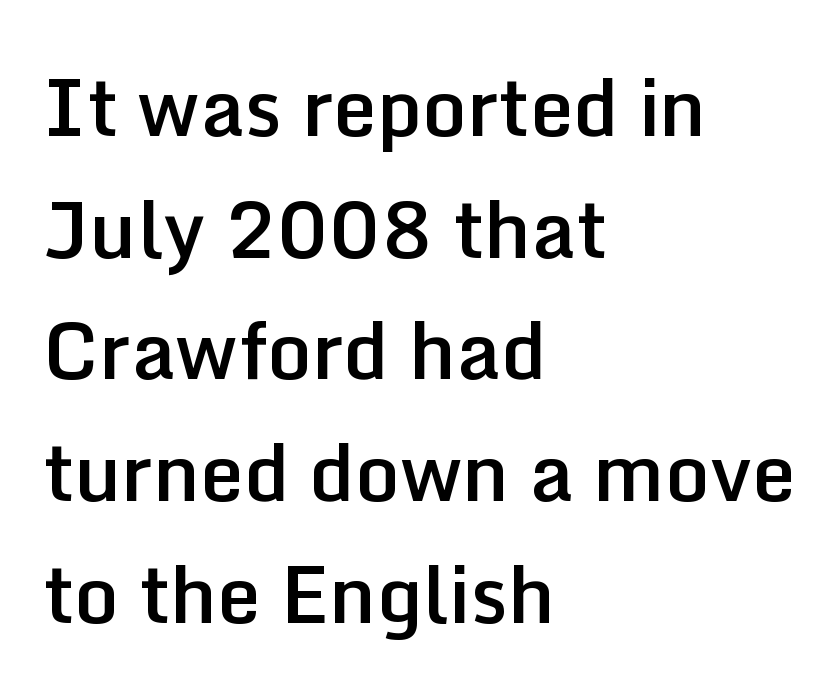
The image shows 78 px semibold sans-serif type, upright; set left-aligned, normal line spacing (1.56x), normal letter spacing, not underlined; low stroke contrast and a medium x-height.
